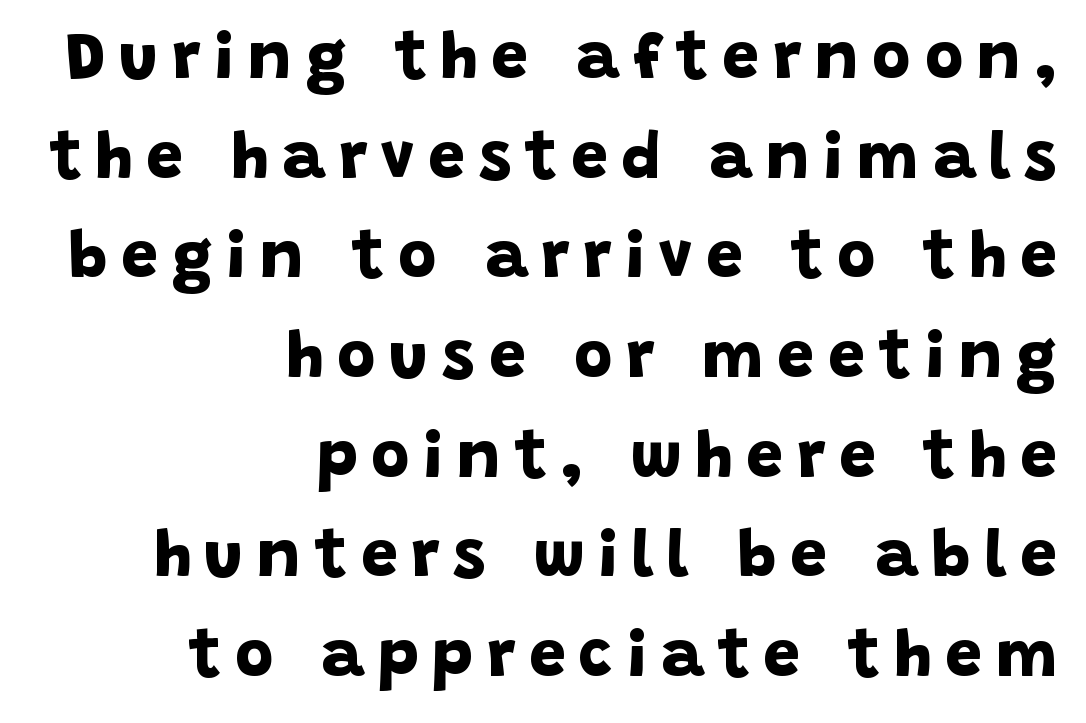
This is heavy type, rendered in bold. Just letters on the line, the space beneath them empty. Look at the tracking — it's clearly loosened, letters drifting apart. Typeset ragged left — the right edge is the straight one. The block of text has a typical density, with ordinary space between rows. Classification — sans serif.
